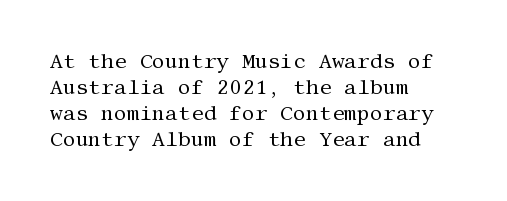
{"italic": "no", "bold": "no", "underline": "no", "align": "left", "line_spacing": "normal", "line_spacing_ratio": 1.3, "letter_spacing": "normal", "letter_spacing_em": 0.0, "glyph_px": 20}
